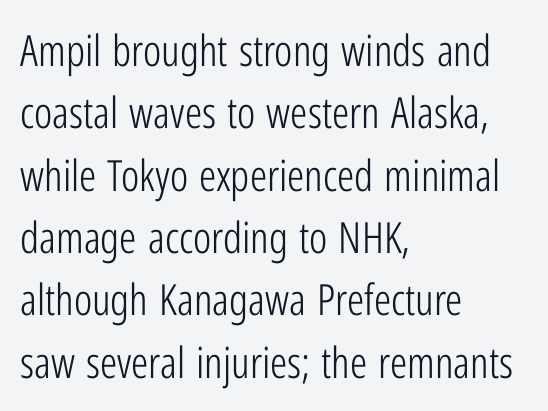
The image shows 43 px light, condensed sans-serif type, upright; set left-aligned, normal line spacing (1.45x), normal letter spacing, not underlined; low stroke contrast and a medium x-height.
